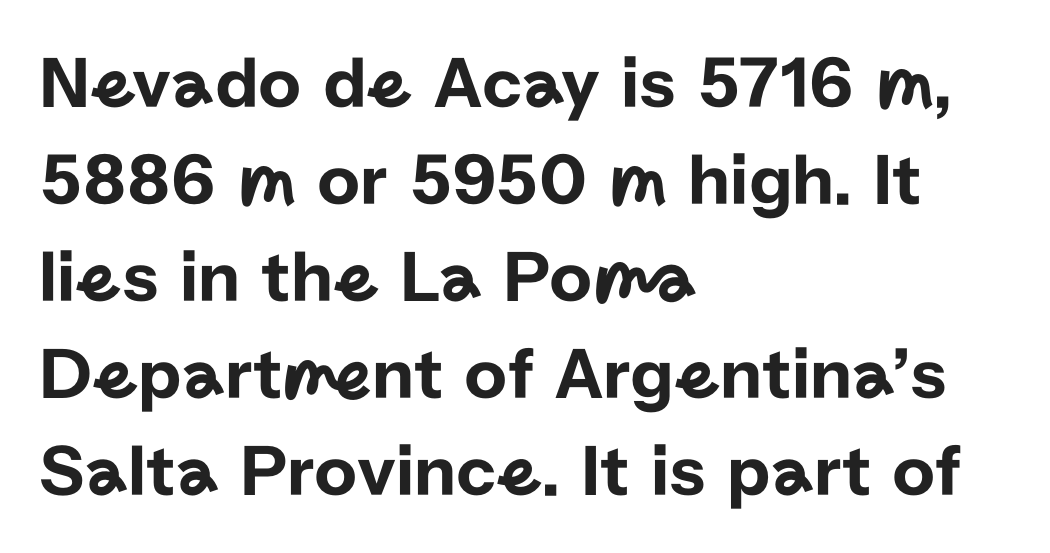
The image shows 74 px sans-serif type, upright; set left-aligned, normal line spacing (1.31x), normal letter spacing, not underlined; low stroke contrast and a medium x-height.
